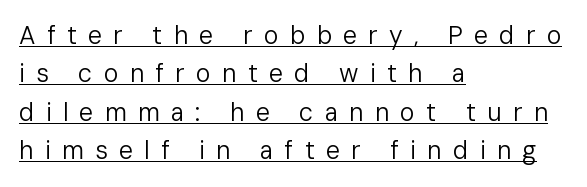
{"italic": "no", "bold": "no", "underline": "yes", "align": "left", "line_spacing": "normal", "line_spacing_ratio": 1.54, "letter_spacing": "wide", "letter_spacing_em": 0.45, "glyph_px": 25}
